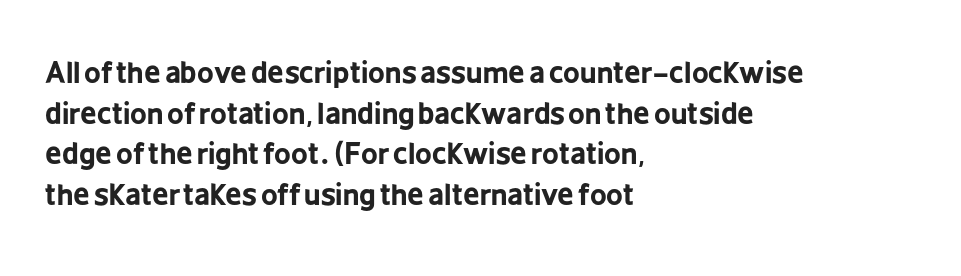
{"serif": "no", "italic": "no", "bold": "yes", "weight": "bold", "width": "condensed", "stroke_contrast": "low", "x_height": "medium", "monospaced": "no", "underline": "no", "align": "left", "line_spacing": "normal", "line_spacing_ratio": 1.4, "letter_spacing": "normal", "letter_spacing_em": 0.0, "glyph_px": 29}
